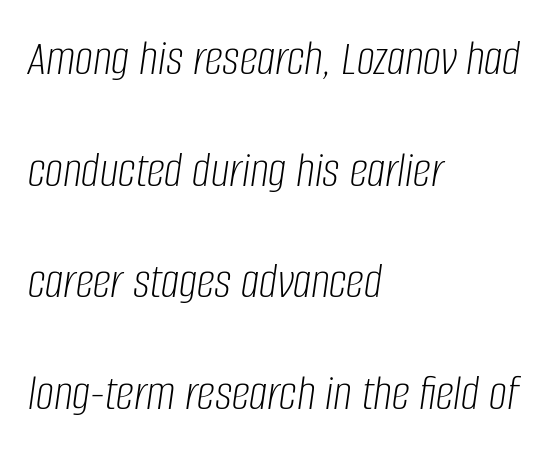
What's the leading like? Stretched, with rows far apart. Is the type heavy? It reads as light-to-regular instead. Designer's note — italics engaged. This sample has the flowing, uneven cadence of proportional lettering. The foot of each line stays bare and open. The passage shown has conventional tracking throughout.
